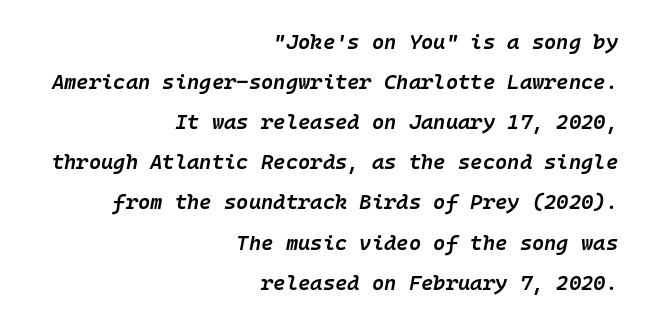
{"italic": "yes", "lean": "right", "slant_degrees": 10, "bold": "semi", "underline": "no", "align": "right", "line_spacing": "loose", "line_spacing_ratio": 1.91, "letter_spacing": "normal", "letter_spacing_em": 0.0, "glyph_px": 21}
